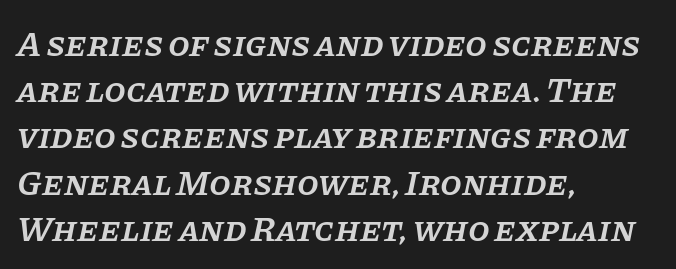
The image shows 35 px semibold serif type, italic (leaning right); set left-aligned, normal line spacing (1.32x), normal letter spacing, not underlined; low stroke contrast and a large x-height.
